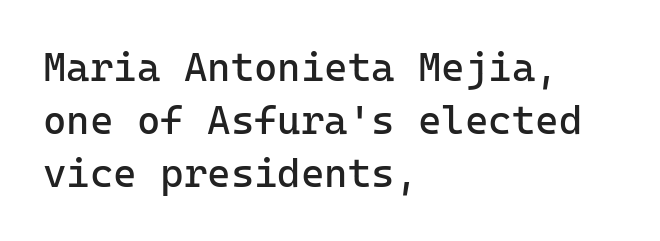
Q: Is the text bold? A: No.
Q: Is the text italic (slanted)? A: No, it is upright.
Q: Is the typeface a serif or a sans-serif typeface? A: Sans-serif.
Q: Is the text underlined? A: No.
Q: How is the paragraph aligned? A: Left-aligned.
Q: Is the spacing between letters normal or unusually wide? A: Normal.
Q: Is the spacing between lines tight, normal or loose? A: Normal.
Q: Width (condensed, normal, or wide)? A: Normal.
Q: Stroke contrast? A: Low.
Q: x-height? A: Medium.
Q: Monospaced? A: Yes.
